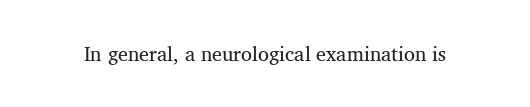
The image shows 20 px text type, upright; set normal letter spacing, not underlined.
